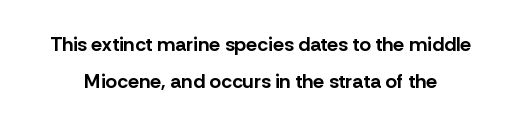
The image shows 20 px bold type, upright; set line spacing 1.87x, normal letter spacing, not underlined.
